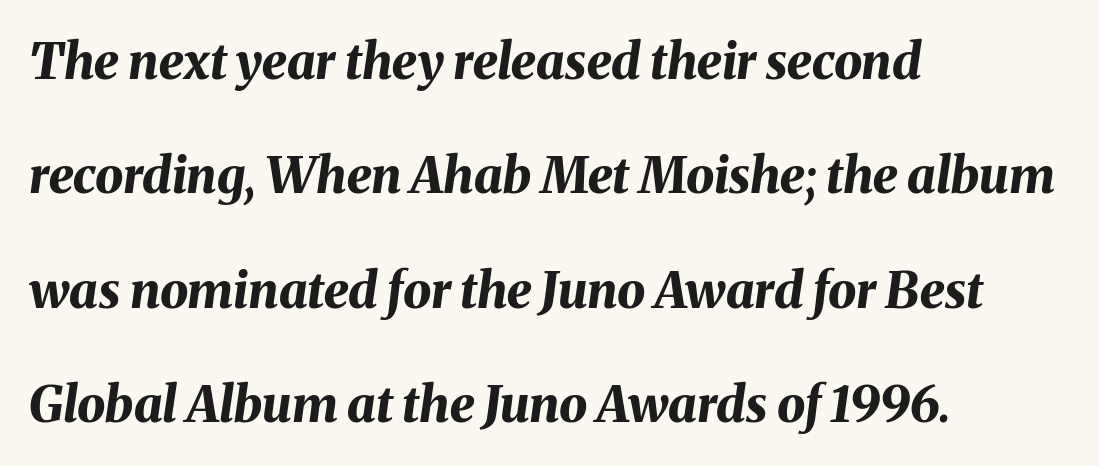
Q: Is the text bold? A: Yes.
Q: Is the text italic (slanted)? A: Yes, it leans right by about 8 degrees.
Q: Is the text underlined? A: No.
Q: How is the paragraph aligned? A: Left-aligned.
Q: Is the spacing between letters normal or unusually wide? A: Normal.
Q: Is the spacing between lines tight, normal or loose? A: Loose.
Q: Width (condensed, normal, or wide)? A: Normal.
Q: Stroke contrast? A: Medium.
Q: x-height? A: Medium.
Q: Monospaced? A: No.
